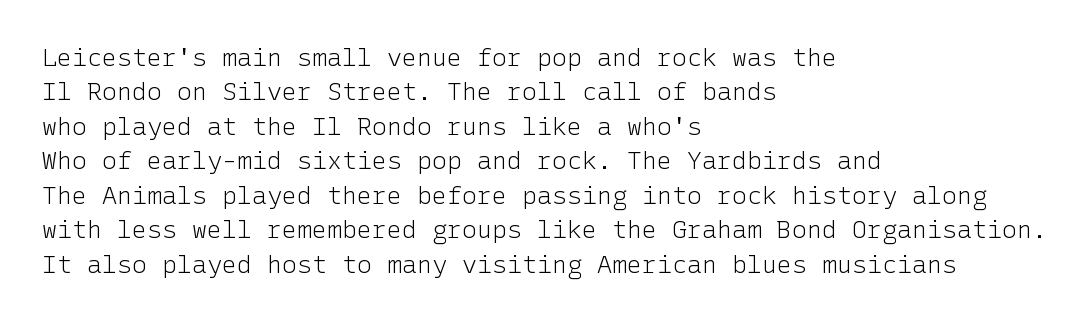
Q: Is the text bold? A: No.
Q: Is the text italic (slanted)? A: No, it is upright.
Q: Is the text underlined? A: No.
Q: How is the paragraph aligned? A: Left-aligned.
Q: Is the spacing between letters normal or unusually wide? A: Normal.
Q: Is the spacing between lines tight, normal or loose? A: Normal.
